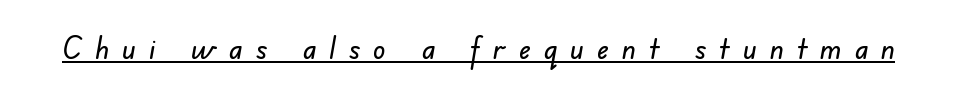
Q: Is the typeface a serif or a sans-serif typeface? A: Sans-serif.
Q: Is the text underlined? A: Yes.
Q: Is the spacing between letters normal or unusually wide? A: Unusually wide.
Q: Width (condensed, normal, or wide)? A: Normal.
Q: Stroke contrast? A: Low.
Q: x-height? A: Small.
Q: Monospaced? A: No.
